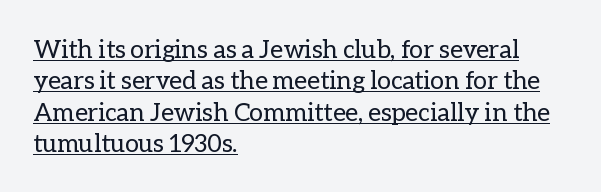
{"italic": "no", "bold": "no", "underline": "yes", "align": "left", "line_spacing": "normal", "line_spacing_ratio": 1.26, "letter_spacing": "normal", "letter_spacing_em": 0.0, "glyph_px": 25}
